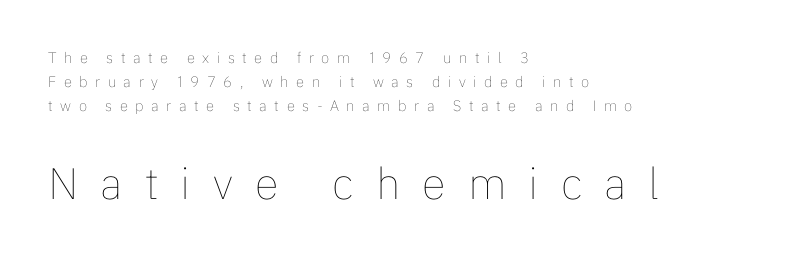
The image shows 44 px thin type, upright; set left-aligned, normal line spacing (1.59x), unusually wide letter spacing (+0.5 em), not underlined; the second (bottom) block is 2.93x larger; low stroke contrast and a medium x-height.
